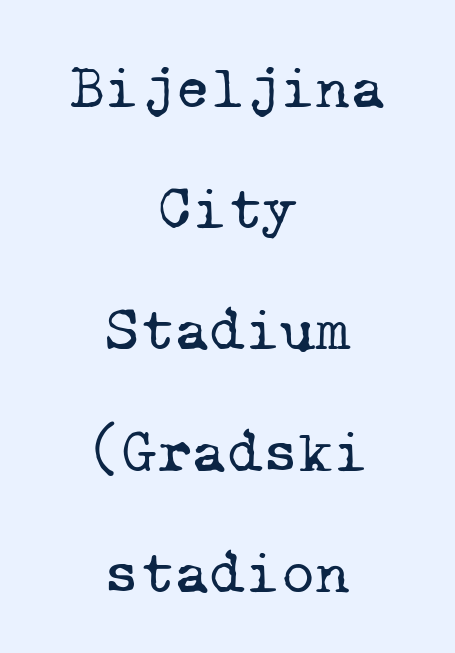
The image shows 60 px regular-weight serif type, monospaced; set centered, loose line spacing (2.02x), normal letter spacing, not underlined; low stroke contrast and a medium x-height.
